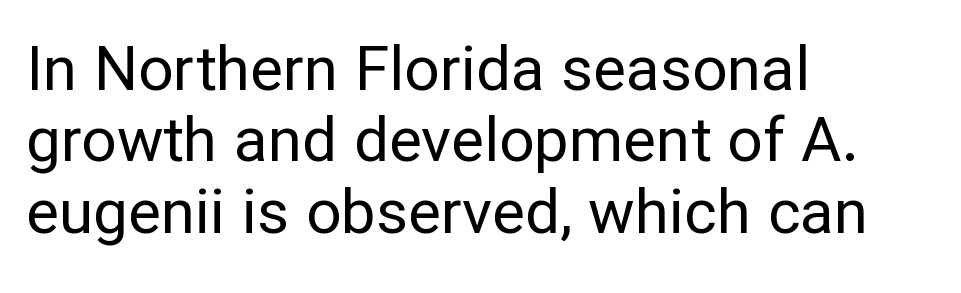
{"serif": "no", "italic": "no", "bold": "no", "weight": "regular", "width": "normal", "stroke_contrast": "low", "x_height": "medium", "monospaced": "no", "underline": "no", "align": "left", "line_spacing": "tight", "line_spacing_ratio": 1.15, "letter_spacing": "normal", "letter_spacing_em": 0.0, "glyph_px": 62}
